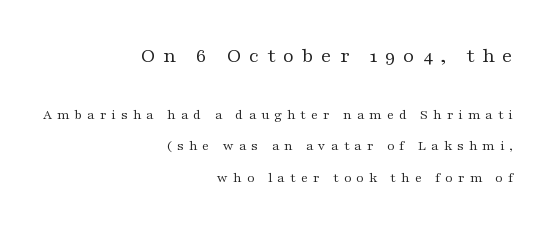
{"italic": "no", "bold": "no", "underline": "no", "align": "right", "line_spacing": "loose", "line_spacing_ratio": 2.22, "letter_spacing": "wide", "letter_spacing_em": 0.37, "larger_block": "first", "size_ratio": 1.5, "glyph_px": 21}
